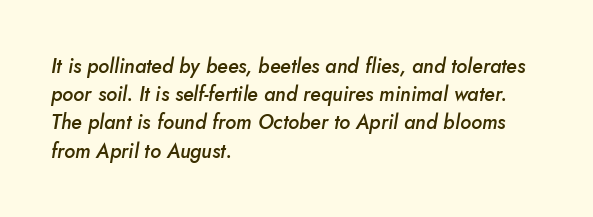
Beneath every word, the page is bare. Compared with typical paragraphs, the rows here are spaced about the same. A student would call this left alignment; a typographer would say flush left, rag right. Honestly, the letter spacing is just normal — you wouldn't notice it.
